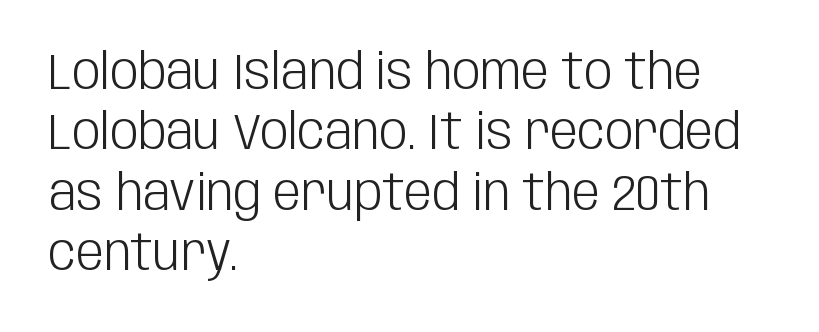
Q: Is the text bold? A: No.
Q: Is the text italic (slanted)? A: No, it is upright.
Q: Is the typeface a serif or a sans-serif typeface? A: Sans-serif.
Q: Is the text underlined? A: No.
Q: How is the paragraph aligned? A: Left-aligned.
Q: Is the spacing between letters normal or unusually wide? A: Normal.
Q: Width (condensed, normal, or wide)? A: Condensed.
Q: Stroke contrast? A: Low.
Q: x-height? A: Large.
Q: Monospaced? A: No.
